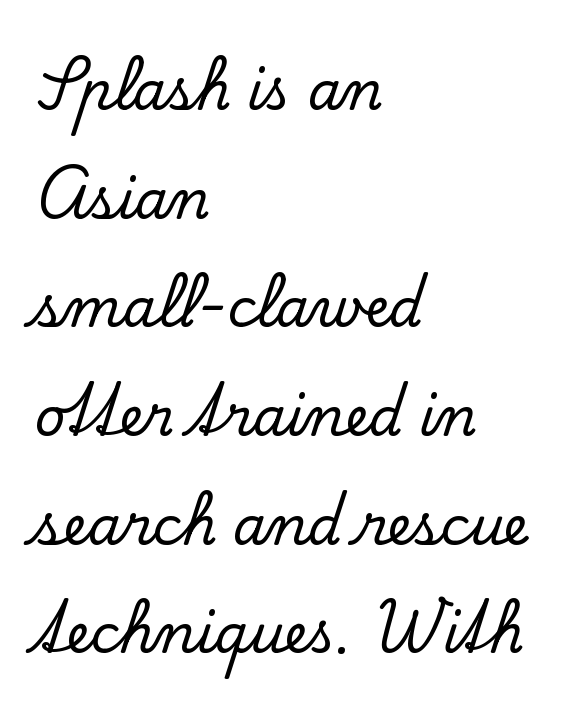
The image shows 53 px serif type; set left-aligned, loose line spacing (2.05x), normal letter spacing, not underlined; low stroke contrast and a small x-height.
